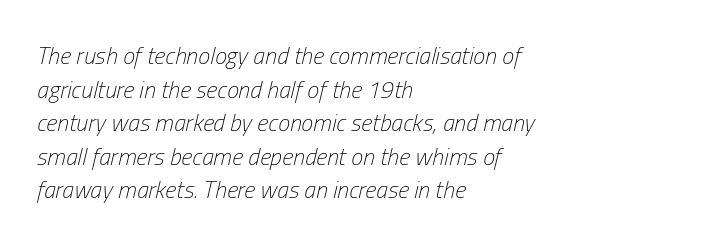
{"italic": "yes", "lean": "right", "slant_degrees": 13, "bold": "no", "underline": "no", "align": "left", "line_spacing": "normal", "line_spacing_ratio": 1.4, "letter_spacing": "normal", "letter_spacing_em": 0.0, "glyph_px": 24}
